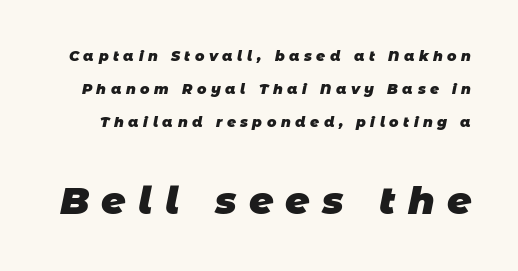
Q: Is the text bold? A: Yes.
Q: Is the typeface a serif or a sans-serif typeface? A: Sans-serif.
Q: Is the text underlined? A: No.
Q: Is the spacing between letters normal or unusually wide? A: Unusually wide.
Q: Is the spacing between lines tight, normal or loose? A: Loose.
Q: Which block of text is set in a larger size, the first (top) or the second (bottom)? A: The second (bottom) one.
Q: Width (condensed, normal, or wide)? A: Normal.
Q: Stroke contrast? A: Low.
Q: x-height? A: Large.
Q: Monospaced? A: No.
